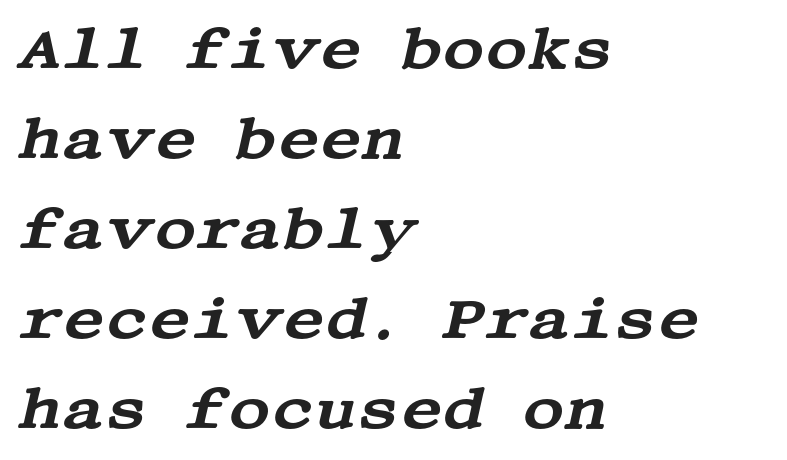
{"serif": "yes", "italic": "yes", "lean": "right", "slant_degrees": 13, "width": "wide", "stroke_contrast": "medium", "x_height": "large", "underline": "no", "align": "left", "line_spacing": "normal", "line_spacing_ratio": 1.55, "letter_spacing": "normal", "letter_spacing_em": 0.0, "glyph_px": 58}
